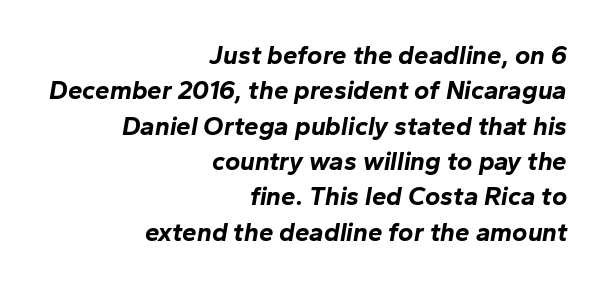
What stands out about the letter spacing? Nothing — it is the standard amount. Each glyph is drawn with heavy, bold strokes. The ragged edge is on the left, which tells us the setting is flush right. Rule under the text: the space is simply empty.
